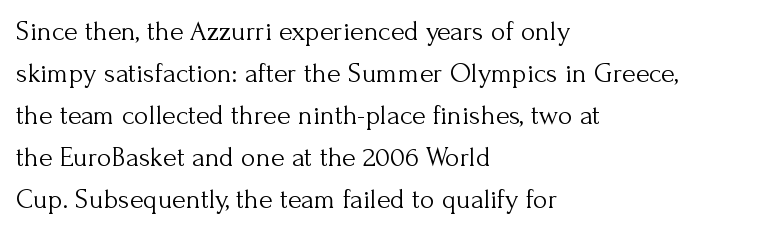
{"serif": "yes", "italic": "no", "bold": "no", "weight": "light", "width": "normal", "stroke_contrast": "medium", "x_height": "small", "monospaced": "no", "underline": "no", "align": "left", "line_spacing": "normal", "line_spacing_ratio": 1.5, "letter_spacing": "normal", "letter_spacing_em": 0.0, "glyph_px": 28}
